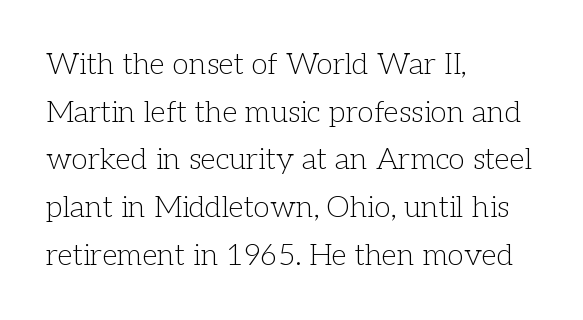
The image shows 30 px light serif type, upright; set left-aligned, normal line spacing (1.59x), normal letter spacing, not underlined; low stroke contrast and a medium x-height.
